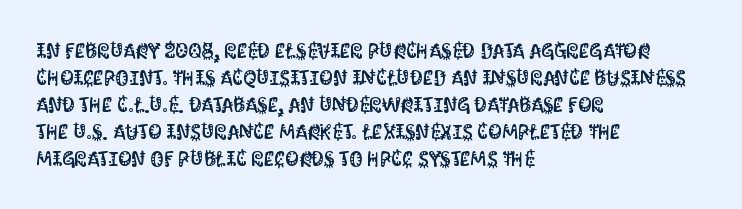
The letters stand straight up with perfectly vertical stems. Tracking here is standard; glyphs follow each other at the usual distance. Whoever set this chose a conventional vertical rhythm. The paragraph has a hard left edge and a soft right edge. Has an underline been added? It has not.
